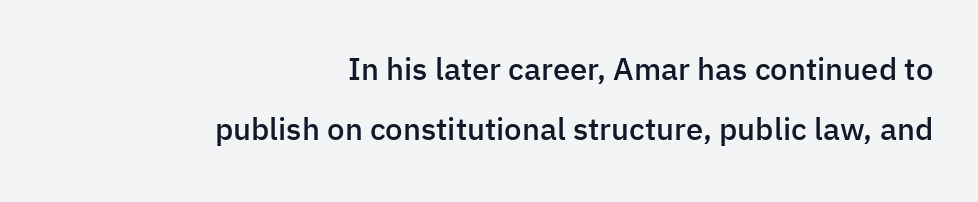
Q: Is the text bold? A: Semi-bold.
Q: Is the text italic (slanted)? A: No, it is upright.
Q: Is the typeface a serif or a sans-serif typeface? A: Sans-serif.
Q: Is the text underlined? A: No.
Q: How is the paragraph aligned? A: Right-aligned.
Q: Is the spacing between letters normal or unusually wide? A: Normal.
Q: Is the spacing between lines tight, normal or loose? A: Loose.
Q: Width (condensed, normal, or wide)? A: Normal.
Q: Stroke contrast? A: Low.
Q: x-height? A: Medium.
Q: Monospaced? A: No.
